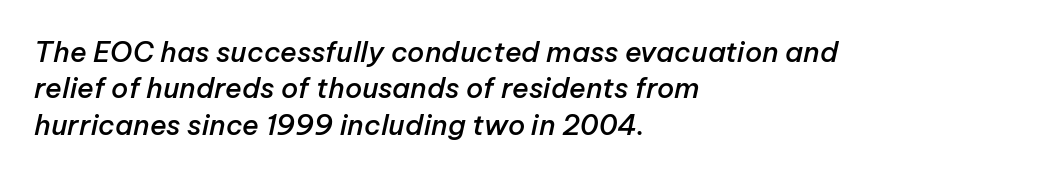
In CSS terms this would be text-align: left. Quick note: interline space is typical. The glyphs look as if they've been sheared to an angle. Stroke thickness is moderately raised; the sample reads as semibold.
